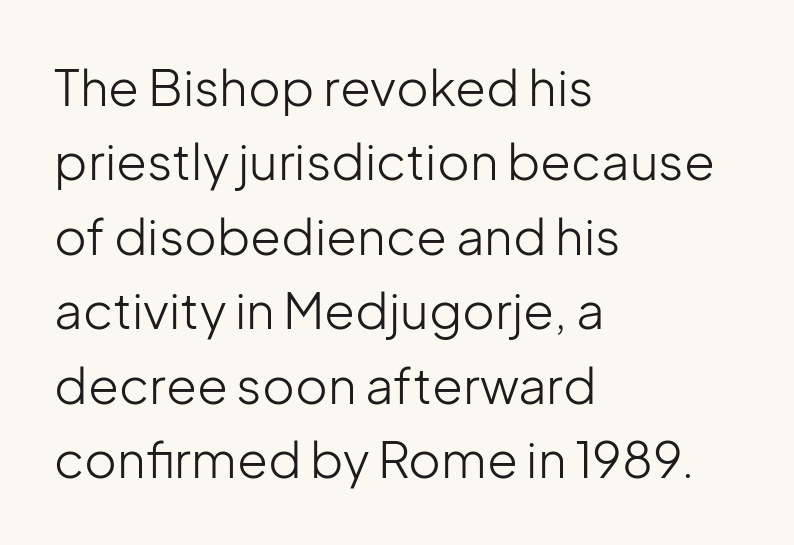
The image shows 50 px light sans-serif type, upright; set left-aligned, normal line spacing (1.49x), normal letter spacing, not underlined; low stroke contrast and a medium x-height.
